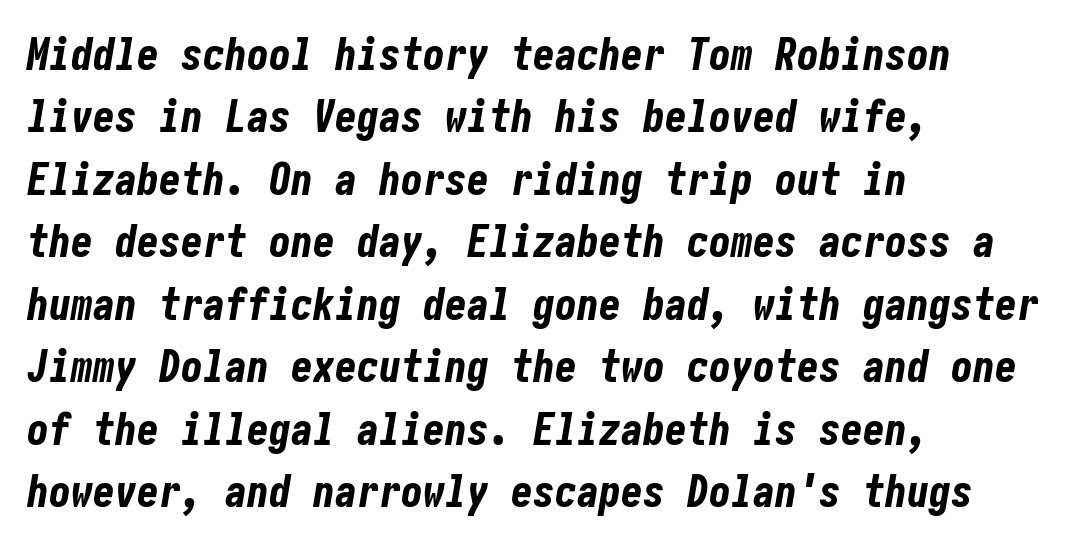
The image shows 44 px bold, condensed type, italic (leaning right); set left-aligned, normal line spacing (1.42x), normal letter spacing, not underlined; low stroke contrast and a medium x-height.
